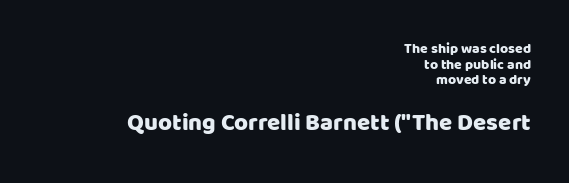
The image shows 24 px text type, upright; set right-aligned, tight line spacing (1.12x), normal letter spacing, not underlined; the second (bottom) block is 1.71x larger.
